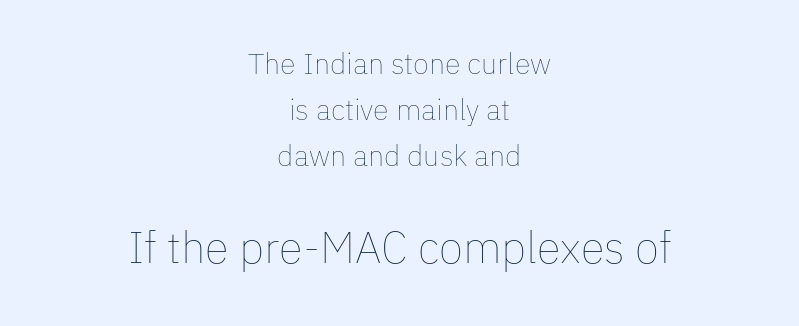
Q: Is the text bold? A: No.
Q: Is the text italic (slanted)? A: No, it is upright.
Q: Is the text underlined? A: No.
Q: How is the paragraph aligned? A: Centered.
Q: Is the spacing between letters normal or unusually wide? A: Normal.
Q: Is the spacing between lines tight, normal or loose? A: Normal.
Q: Which block of text is set in a larger size, the first (top) or the second (bottom)? A: The second (bottom) one.
Q: Width (condensed, normal, or wide)? A: Normal.
Q: Stroke contrast? A: Low.
Q: x-height? A: Medium.
Q: Monospaced? A: No.
